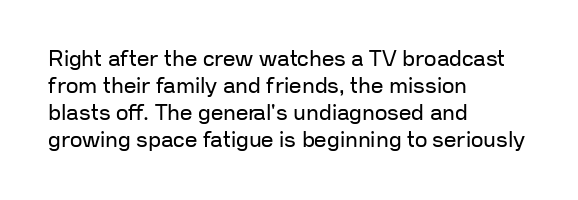
{"italic": "no", "bold": "no", "underline": "no", "align": "left", "line_spacing_ratio": 1.22, "letter_spacing": "normal", "letter_spacing_em": 0.0, "glyph_px": 22}
